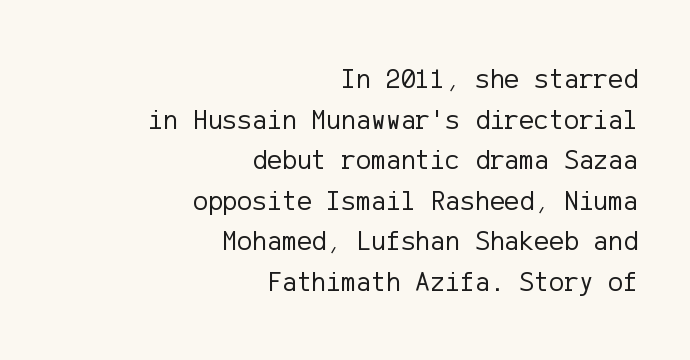
Q: Is the text bold? A: No.
Q: Is the text italic (slanted)? A: No, it is upright.
Q: Is the typeface a serif or a sans-serif typeface? A: Sans-serif.
Q: Is the text underlined? A: No.
Q: How is the paragraph aligned? A: Right-aligned.
Q: Is the spacing between letters normal or unusually wide? A: Normal.
Q: Is the spacing between lines tight, normal or loose? A: Normal.
Q: Width (condensed, normal, or wide)? A: Normal.
Q: Stroke contrast? A: Low.
Q: x-height? A: Medium.
